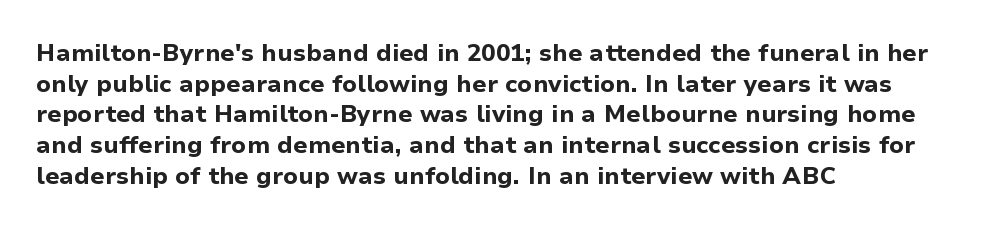
Q: Is the text bold? A: Yes.
Q: Is the text italic (slanted)? A: No, it is upright.
Q: Is the text underlined? A: No.
Q: How is the paragraph aligned? A: Left-aligned.
Q: Is the spacing between letters normal or unusually wide? A: Normal.
Q: Is the spacing between lines tight, normal or loose? A: Normal.
